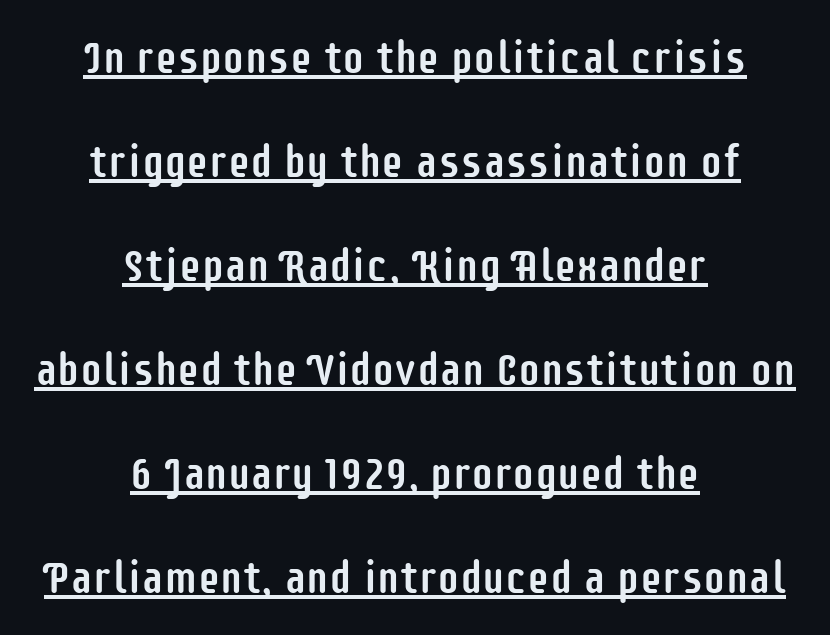
The image shows 45 px condensed sans-serif type, upright; set centered, loose line spacing (2.31x), normal letter spacing, underlined; low stroke contrast and a large x-height.
